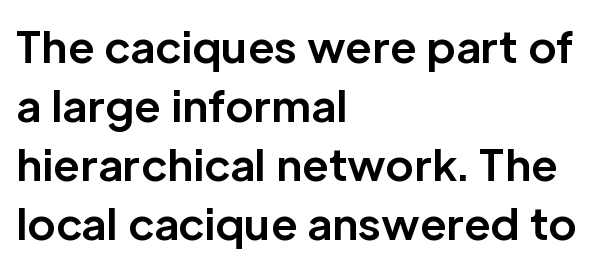
In terms of posture, this sample is upright. Check under the words: just untouched page. Check where the strokes stop: nothing finishes them off — pure sans. Compared with typical paragraphs, the rows here are spaced about the same. Caption: multi-line text, flush left, ragged right. The face used here is rendered with its standard letterfit.
